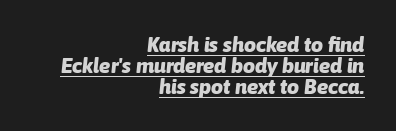
{"italic": "yes", "lean": "right", "slant_degrees": 6, "bold": "yes", "underline": "yes", "align": "right", "line_spacing": "tight", "line_spacing_ratio": 1.0, "letter_spacing": "normal", "letter_spacing_em": 0.0, "glyph_px": 21}
